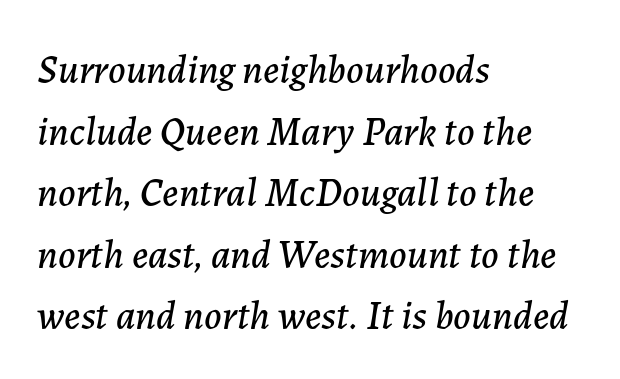
The image shows 40 px text type, italic (leaning right); set left-aligned, normal line spacing (1.54x), normal letter spacing, not underlined; low stroke contrast and a medium x-height.
